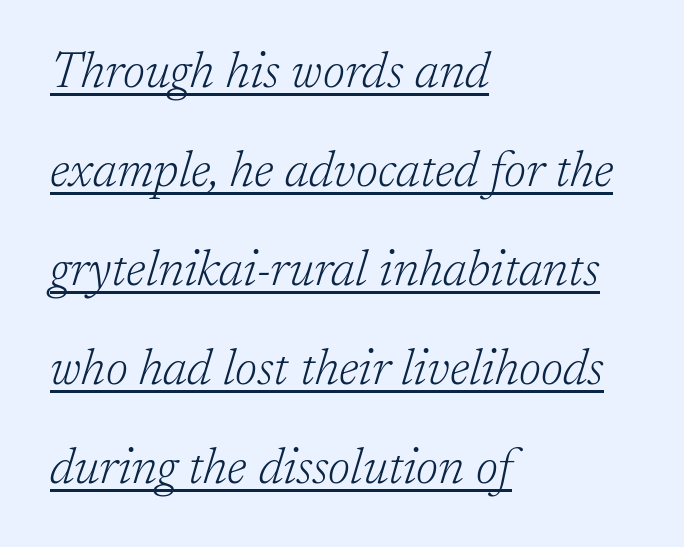
Q: Is the text bold? A: No.
Q: Is the text italic (slanted)? A: Yes, it leans right by about 17 degrees.
Q: Is the typeface a serif or a sans-serif typeface? A: Serif.
Q: Is the text underlined? A: Yes.
Q: How is the paragraph aligned? A: Left-aligned.
Q: Is the spacing between letters normal or unusually wide? A: Normal.
Q: Is the spacing between lines tight, normal or loose? A: Loose.
Q: Width (condensed, normal, or wide)? A: Normal.
Q: Stroke contrast? A: Low.
Q: x-height? A: Medium.
Q: Monospaced? A: No.
